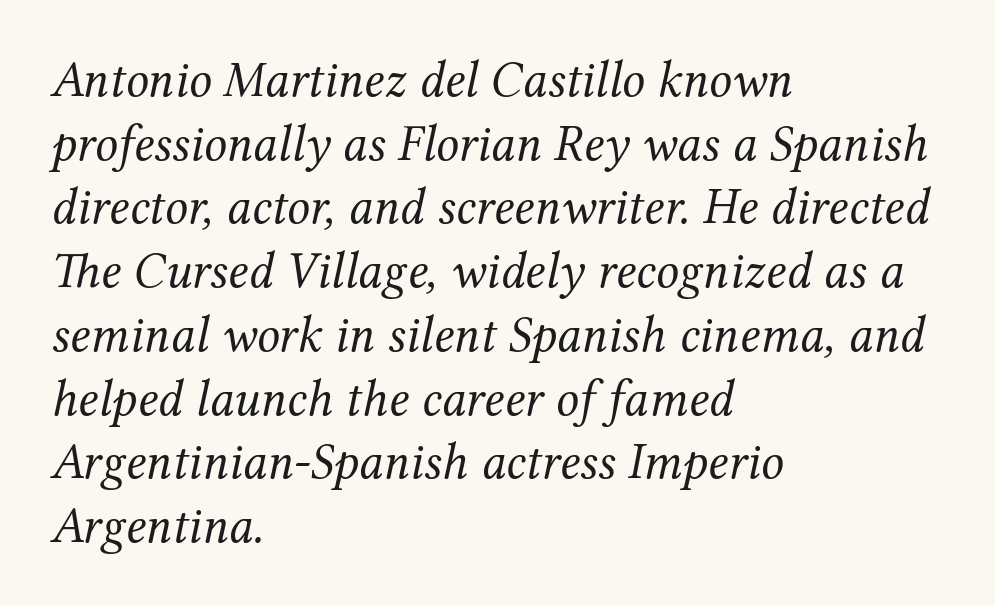
Q: Is the text bold? A: No.
Q: Is the text italic (slanted)? A: Yes, it leans right by about 12 degrees.
Q: Is the typeface a serif or a sans-serif typeface? A: Serif.
Q: Is the text underlined? A: No.
Q: How is the paragraph aligned? A: Left-aligned.
Q: Is the spacing between letters normal or unusually wide? A: Normal.
Q: Is the spacing between lines tight, normal or loose? A: Normal.
Q: Width (condensed, normal, or wide)? A: Normal.
Q: Stroke contrast? A: Medium.
Q: x-height? A: Medium.
Q: Monospaced? A: No.
